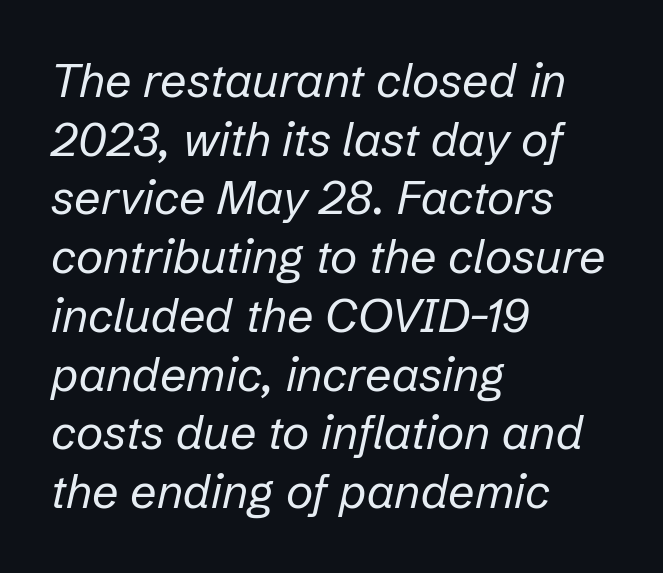
The image shows 47 px regular-weight type, italic (leaning right); set left-aligned, normal line spacing (1.25x), normal letter spacing, not underlined; low stroke contrast and a medium x-height.
